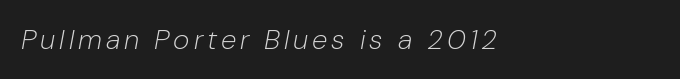
No chunkiness to these letters — they're not bold. Short and long lines alike share a common starting point at left. Type without underlining. You could not count columns in this text — the font is proportionally spaced.
